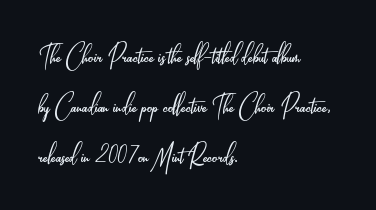
{"serif": "no", "bold": "no", "weight": "light", "width": "condensed", "stroke_contrast": "low", "x_height": "small", "monospaced": "no", "underline": "no", "align": "left", "line_spacing": "normal", "line_spacing_ratio": 1.51, "letter_spacing": "normal", "letter_spacing_em": 0.0, "glyph_px": 33}
